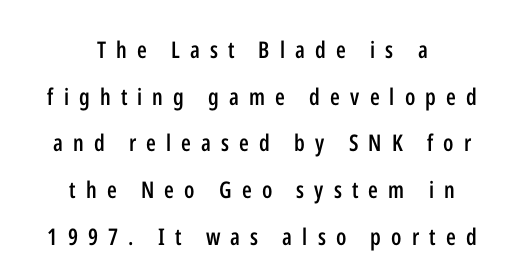
{"italic": "no", "bold": "semi", "underline": "no", "align": "center", "line_spacing": "loose", "line_spacing_ratio": 2.03, "letter_spacing": "wide", "letter_spacing_em": 0.44, "glyph_px": 23}
